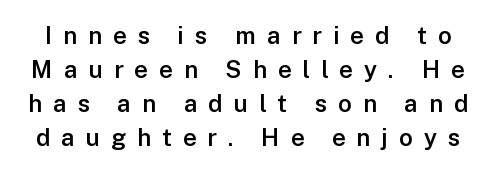
{"italic": "no", "bold": "semi", "underline": "no", "line_spacing": "normal", "line_spacing_ratio": 1.41, "letter_spacing": "wide", "letter_spacing_em": 0.46, "glyph_px": 24}
